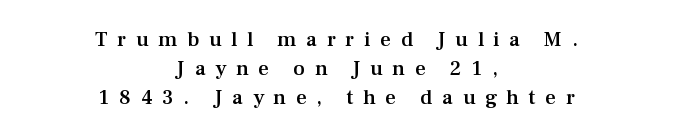
Vertical strokes here are truly vertical. Does the leading feel generous? No, just average. In terms of weight, the rendering is demibold, just under bold. The rendering inserts visible extra space after every character.
